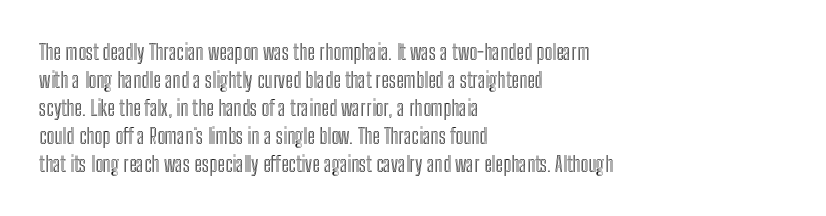
If you measured baseline to baseline, you'd find a middling distance. Descenders are the only things crossing below the line. The lines in this sample share a left origin and differ only in where they stop. Letter spacing: default. Quick note: not italic, upright.
